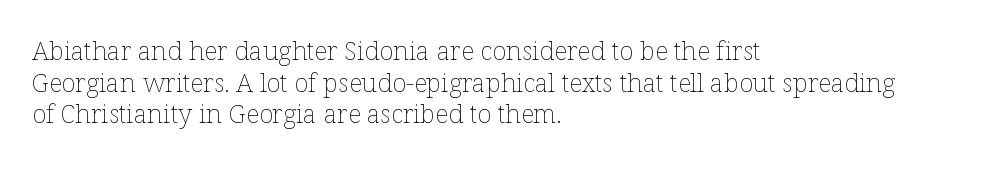
Nope, not italic — everything's standing straight. The font is comparable to plain body text, perhaps lighter. Inter-character spacing is left at the font's built-in metrics. The zone under the glyphs is completely vacant. These lines are set flush left with a ragged right edge.
